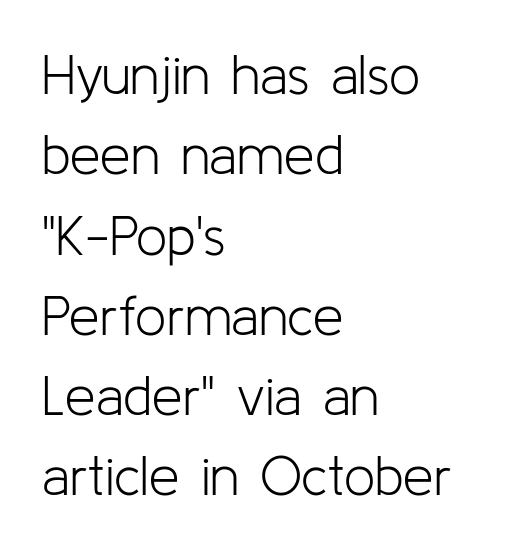
The image shows 55 px light sans-serif type, upright; set left-aligned, normal line spacing (1.46x), normal letter spacing, not underlined; low stroke contrast and a medium x-height.
